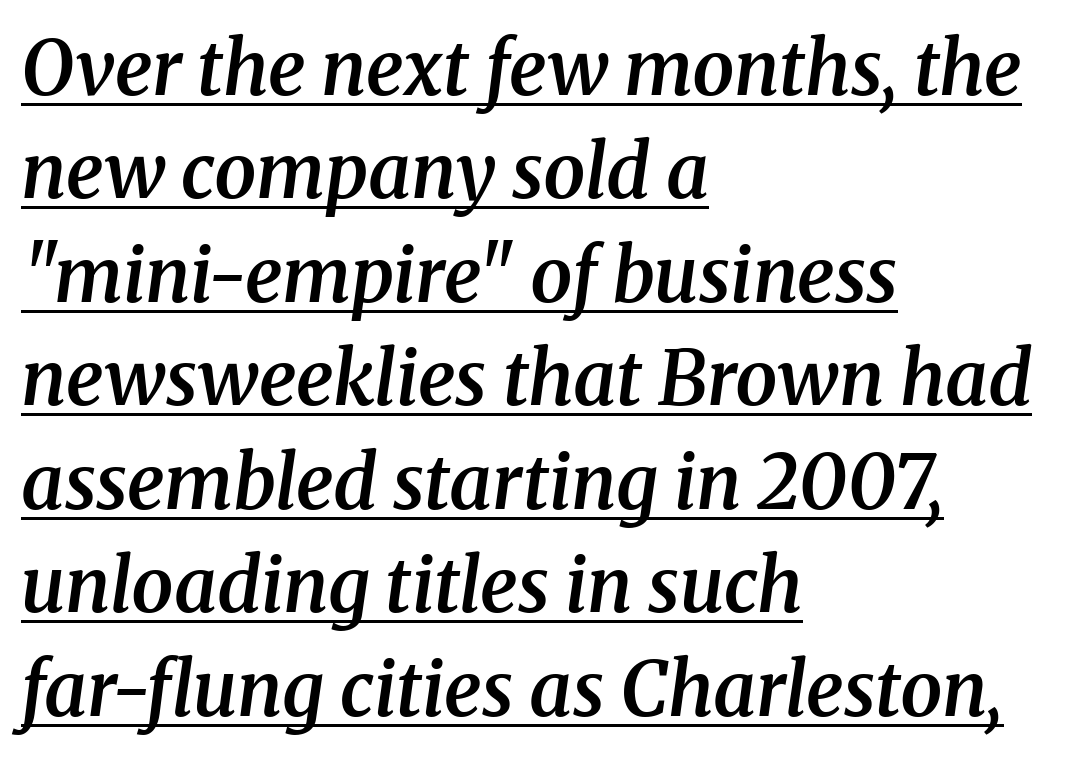
{"serif": "yes", "italic": "yes", "lean": "right", "slant_degrees": 8, "bold": "semi", "weight": "semibold", "width": "normal", "stroke_contrast": "medium", "x_height": "medium", "monospaced": "no", "underline": "yes", "align": "left", "line_spacing": "normal", "line_spacing_ratio": 1.38, "letter_spacing": "normal", "letter_spacing_em": 0.0, "glyph_px": 75}
